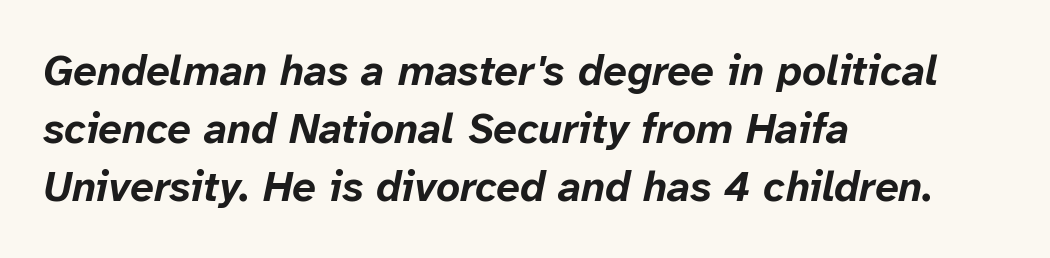
{"italic": "yes", "lean": "right", "slant_degrees": 12, "bold": "yes", "weight": "bold", "width": "normal", "stroke_contrast": "low", "x_height": "medium", "monospaced": "no", "underline": "no", "align": "left", "line_spacing": "normal", "line_spacing_ratio": 1.38, "letter_spacing": "normal", "letter_spacing_em": 0.0, "glyph_px": 42}
